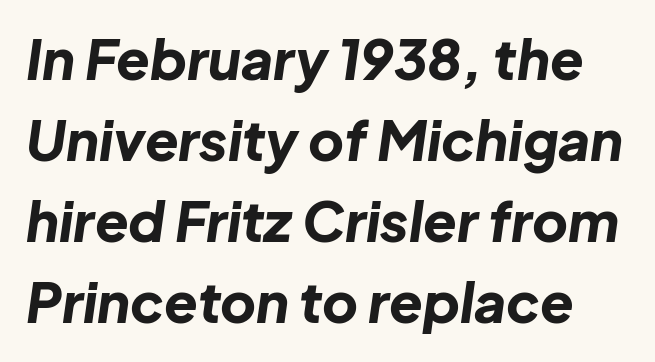
{"italic": "yes", "lean": "right", "slant_degrees": 8, "bold": "yes", "weight": "bold", "width": "normal", "stroke_contrast": "low", "x_height": "medium", "monospaced": "no", "underline": "no", "line_spacing": "normal", "line_spacing_ratio": 1.47, "letter_spacing": "normal", "letter_spacing_em": 0.0, "glyph_px": 55}
